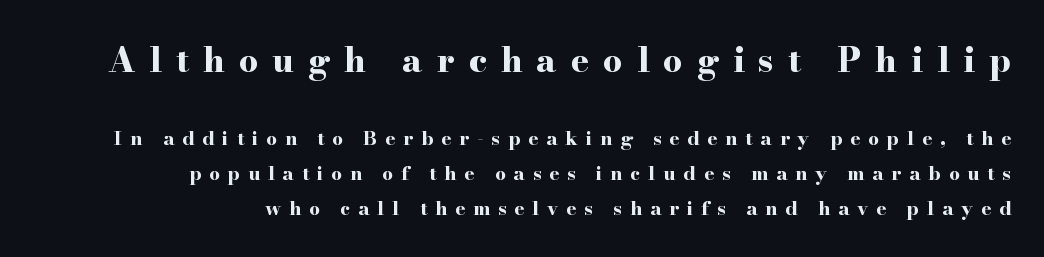
{"serif": "yes", "italic": "no", "bold": "yes", "weight": "bold", "width": "wide", "stroke_contrast": "high", "x_height": "small", "monospaced": "no", "underline": "no", "align": "right", "line_spacing_ratio": 1.85, "letter_spacing": "wide", "letter_spacing_em": 0.41, "larger_block": "first", "size_ratio": 1.79, "glyph_px": 34}
